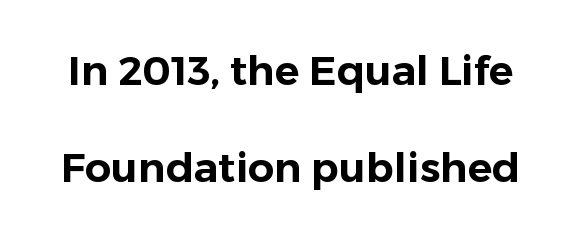
Do the characters align in a grid? No, the font is proportional. Honestly, the rows look like they've been pulled way apart. The glyphs in this specimen are sans serif. Notice how the stems are strictly vertical — no italics here. Letters rest on an invisible, unmarked baseline.
